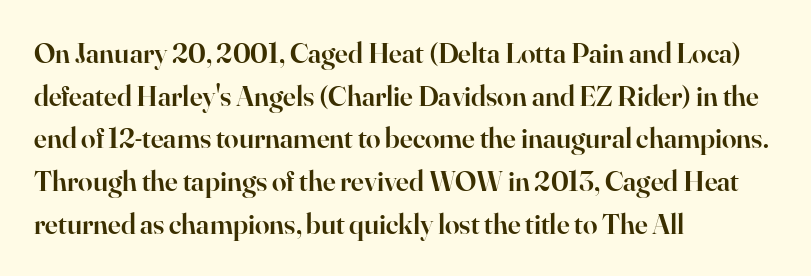
{"serif": "yes", "italic": "no", "bold": "semi", "weight": "semibold", "width": "normal", "stroke_contrast": "high", "x_height": "small", "monospaced": "no", "underline": "no", "align": "left", "line_spacing": "normal", "line_spacing_ratio": 1.47, "letter_spacing": "normal", "letter_spacing_em": 0.0, "glyph_px": 29}
